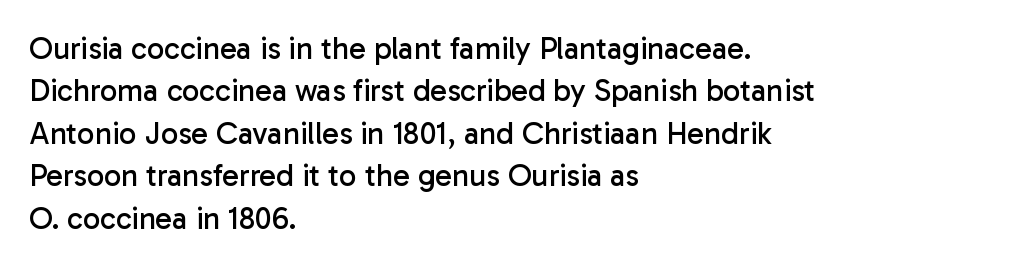
Nope, no serifs anywhere on these letters. Notice how descenders clear the ascenders below comfortably — that's standard leading. Letters have the restrained weight of plain body copy at most. Just letters on the line, the space beneath them empty.
